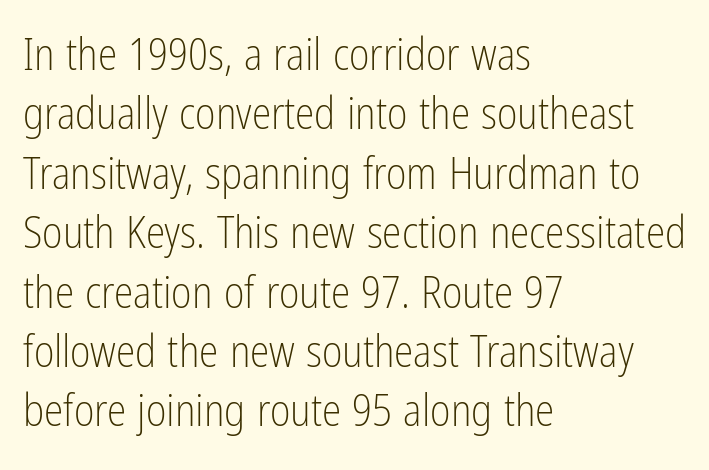
Q: Is the text bold? A: No.
Q: Is the text italic (slanted)? A: No, it is upright.
Q: Is the typeface a serif or a sans-serif typeface? A: Sans-serif.
Q: Is the text underlined? A: No.
Q: How is the paragraph aligned? A: Left-aligned.
Q: Is the spacing between letters normal or unusually wide? A: Normal.
Q: Is the spacing between lines tight, normal or loose? A: Normal.
Q: Width (condensed, normal, or wide)? A: Condensed.
Q: Stroke contrast? A: Low.
Q: x-height? A: Medium.
Q: Monospaced? A: No.
